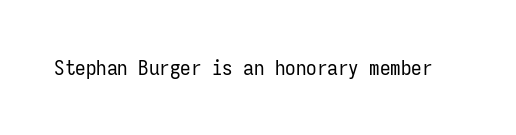
The image shows 21 px text type, upright; set normal letter spacing, not underlined.
